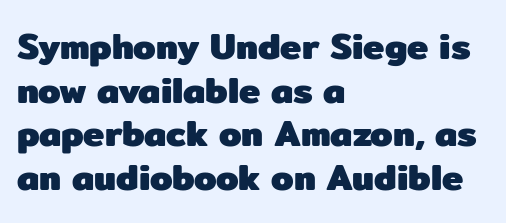
{"serif": "no", "italic": "no", "bold": "yes", "weight": "heavy", "width": "normal", "stroke_contrast": "low", "x_height": "medium", "monospaced": "no", "underline": "no", "align": "left", "line_spacing_ratio": 1.21, "letter_spacing": "normal", "letter_spacing_em": 0.0, "glyph_px": 36}
